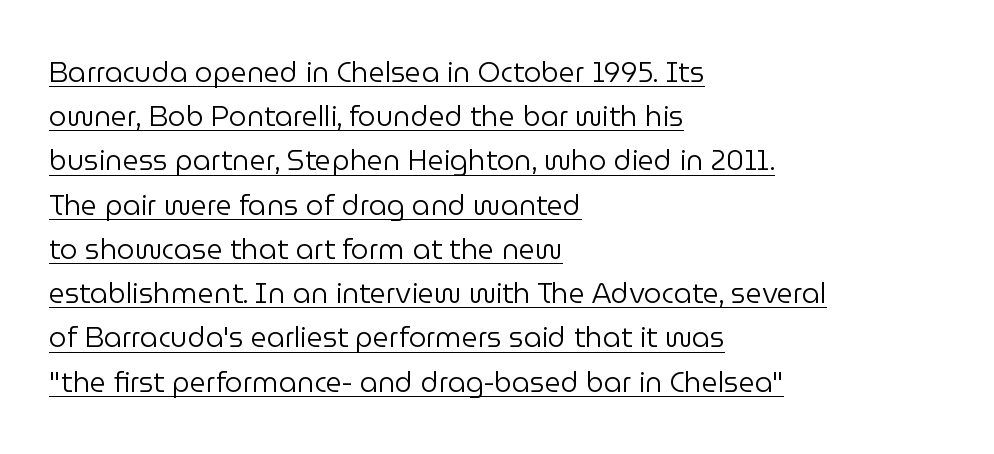
Q: Is the text bold? A: No.
Q: Is the text italic (slanted)? A: No, it is upright.
Q: Is the typeface a serif or a sans-serif typeface? A: Sans-serif.
Q: Is the text underlined? A: Yes.
Q: How is the paragraph aligned? A: Left-aligned.
Q: Is the spacing between letters normal or unusually wide? A: Normal.
Q: Is the spacing between lines tight, normal or loose? A: Normal.
Q: Width (condensed, normal, or wide)? A: Normal.
Q: Stroke contrast? A: Low.
Q: x-height? A: Medium.
Q: Monospaced? A: No.
